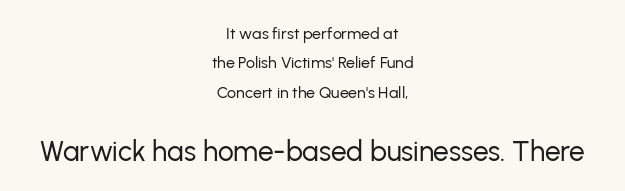
The font is comparable to plain body text, perhaps lighter. In this sample the second text group is rendered at the bigger scale. These lines stack symmetrically, like a column narrowing and widening about its center. These lines are rendered in a variable-pitch font.
